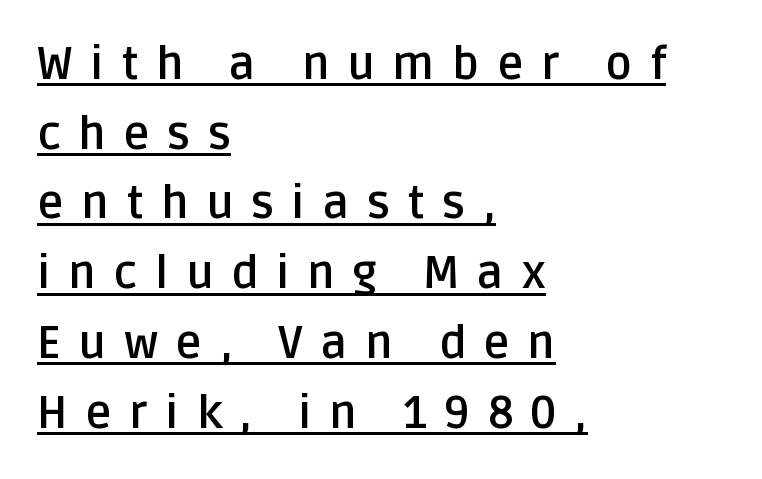
The image shows 45 px semibold sans-serif type, upright; set left-aligned, normal line spacing (1.55x), unusually wide letter spacing (+0.39 em), underlined; low stroke contrast and a large x-height.
